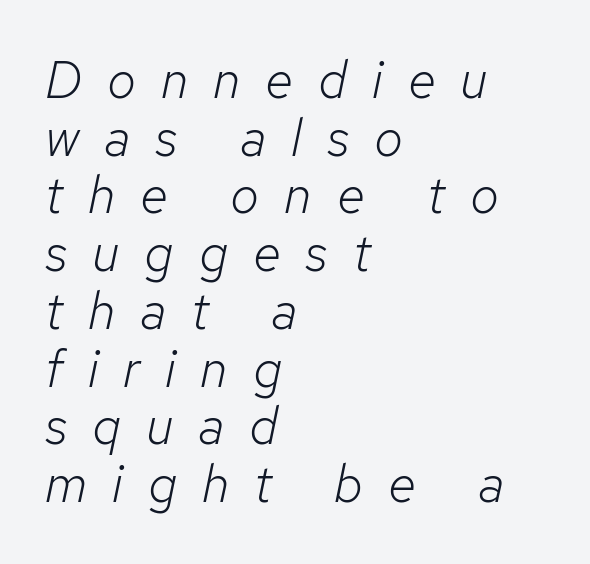
Q: Is the text bold? A: No.
Q: Is the text italic (slanted)? A: Yes, it leans right by about 12 degrees.
Q: Is the text underlined? A: No.
Q: How is the paragraph aligned? A: Left-aligned.
Q: Is the spacing between letters normal or unusually wide? A: Unusually wide.
Q: Is the spacing between lines tight, normal or loose? A: Tight.
Q: Width (condensed, normal, or wide)? A: Normal.
Q: Stroke contrast? A: Low.
Q: x-height? A: Medium.
Q: Monospaced? A: No.
